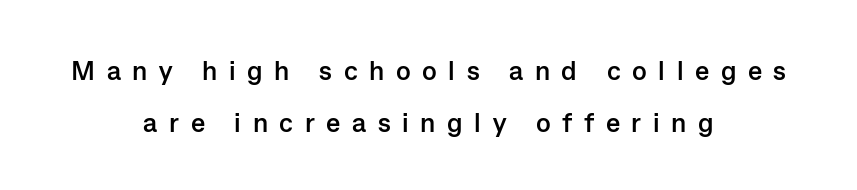
The image shows 27 px bold type, upright; set centered, loose line spacing (1.91x), unusually wide letter spacing (+0.43 em), not underlined.
